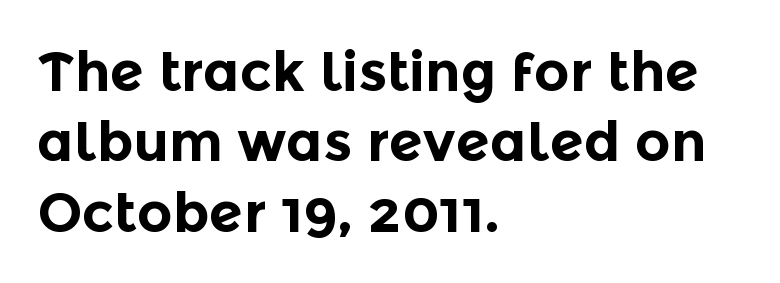
Q: Is the text bold? A: Yes.
Q: Is the text italic (slanted)? A: No, it is upright.
Q: Is the typeface a serif or a sans-serif typeface? A: Sans-serif.
Q: Is the text underlined? A: No.
Q: How is the paragraph aligned? A: Left-aligned.
Q: Is the spacing between letters normal or unusually wide? A: Normal.
Q: Is the spacing between lines tight, normal or loose? A: Normal.
Q: Width (condensed, normal, or wide)? A: Normal.
Q: x-height? A: Medium.
Q: Monospaced? A: No.
